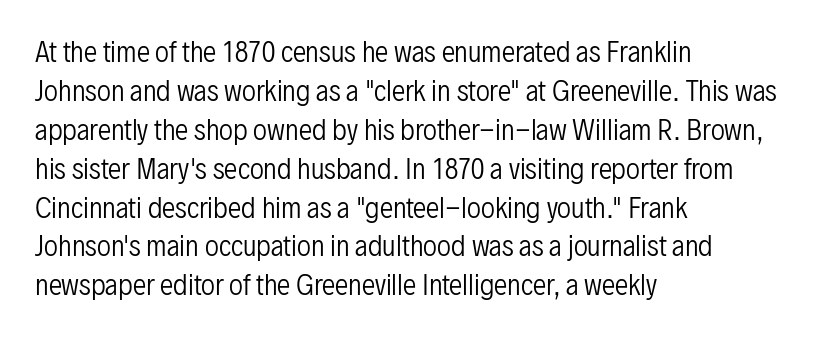
Nothing heavy about these letters — not bold at all. The block of text has a typical density, with ordinary space between rows. Posture: straight, roman, zero tilt. Quick note: underline off. The letterforms sit shoulder to shoulder at normal distance.
